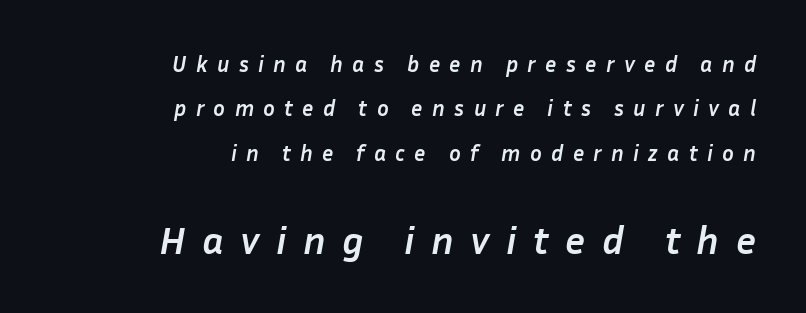
{"italic": "yes", "lean": "right", "slant_degrees": 10, "bold": "yes", "weight": "semibold", "width": "normal", "stroke_contrast": "low", "x_height": "medium", "monospaced": "no", "underline": "no", "align": "right", "line_spacing": "loose", "line_spacing_ratio": 2.02, "letter_spacing": "wide", "letter_spacing_em": 0.42, "larger_block": "second", "size_ratio": 1.77, "glyph_px": 39}
